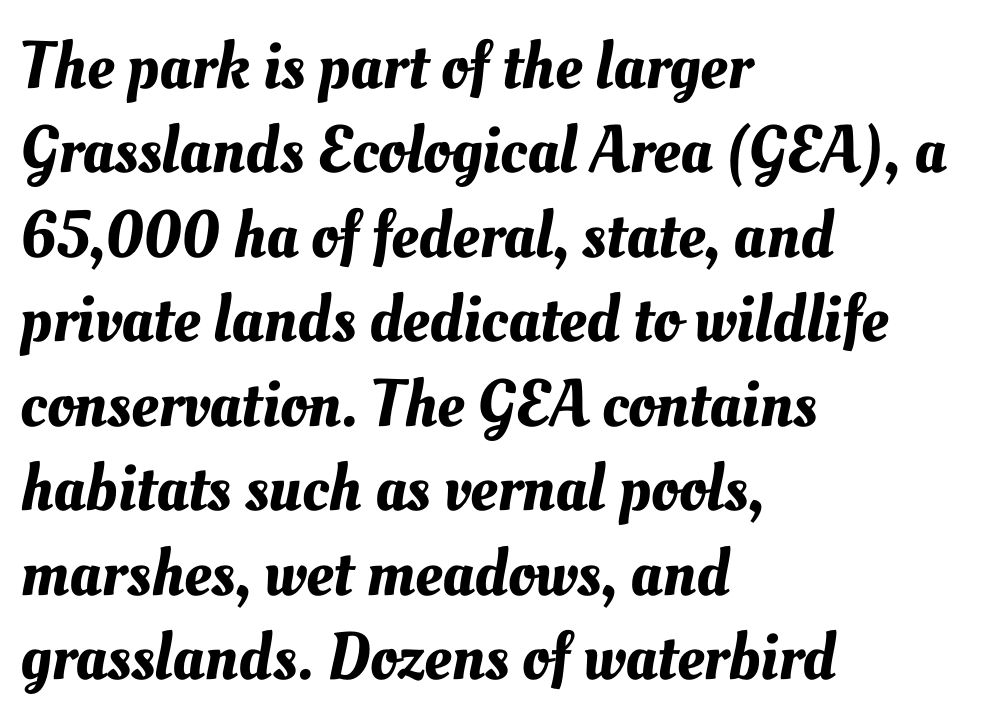
The image shows 67 px text type; set left-aligned, normal line spacing (1.26x), normal letter spacing, not underlined; medium stroke contrast and a small x-height.
